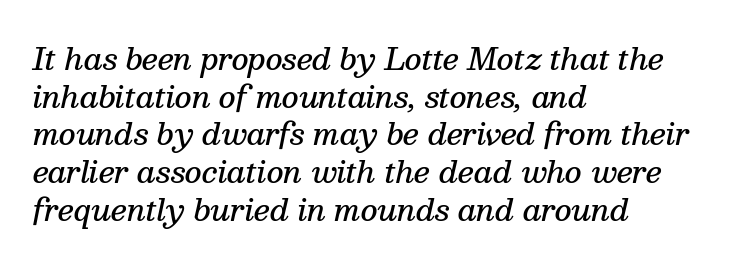
No extra tracking has been applied to these lines. Look at the bottom of the vertical strokes: they flare into serifs here. This sample has the flowing, uneven cadence of proportional lettering. Horizontal bands of white between lines are of average thickness.
